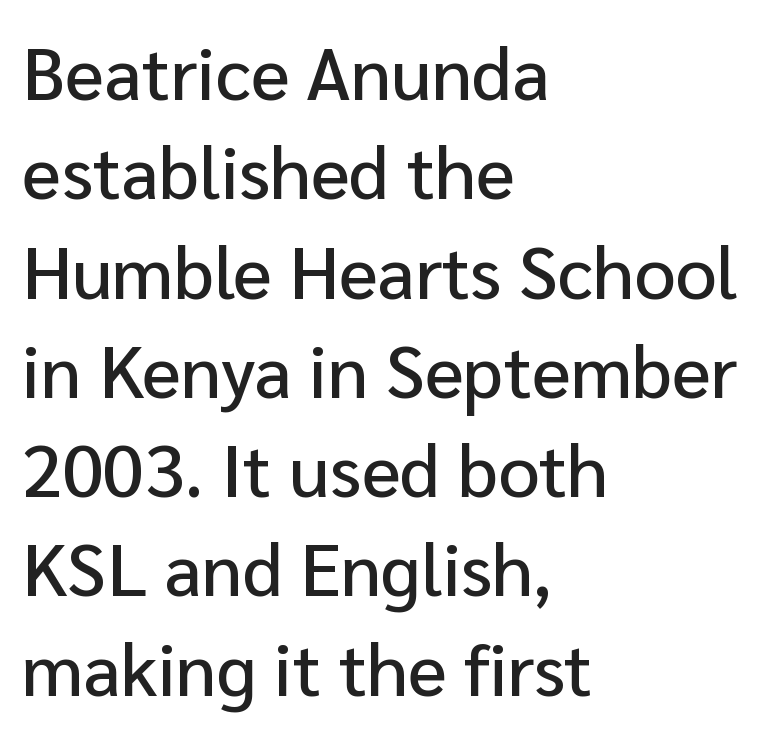
The image shows 73 px sans-serif type, upright; set left-aligned, normal line spacing (1.36x), normal letter spacing, not underlined; low stroke contrast and a medium x-height.
